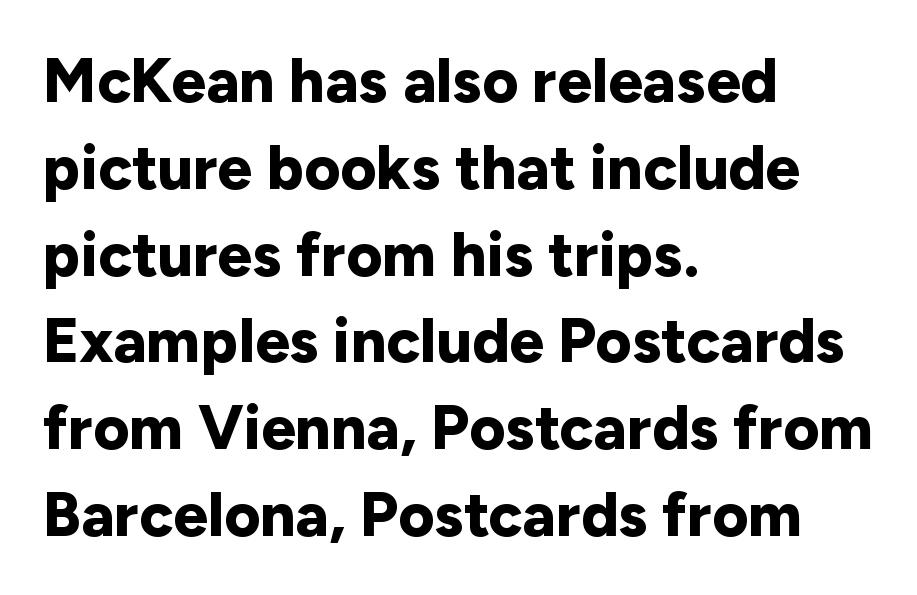
Q: Is the text bold? A: Yes.
Q: Is the text italic (slanted)? A: No, it is upright.
Q: Is the typeface a serif or a sans-serif typeface? A: Sans-serif.
Q: Is the text underlined? A: No.
Q: How is the paragraph aligned? A: Left-aligned.
Q: Is the spacing between letters normal or unusually wide? A: Normal.
Q: Is the spacing between lines tight, normal or loose? A: Normal.
Q: Width (condensed, normal, or wide)? A: Normal.
Q: Stroke contrast? A: Low.
Q: x-height? A: Medium.
Q: Monospaced? A: No.
